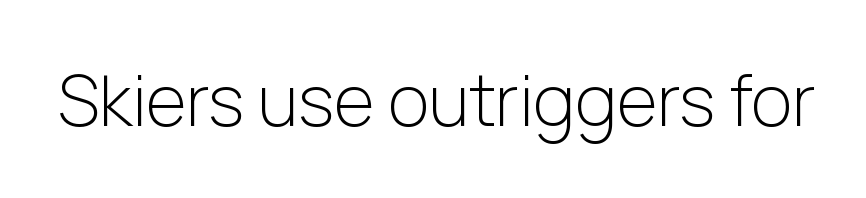
The image shows 70 px light sans-serif type, upright; set normal letter spacing, not underlined; low stroke contrast and a medium x-height.
